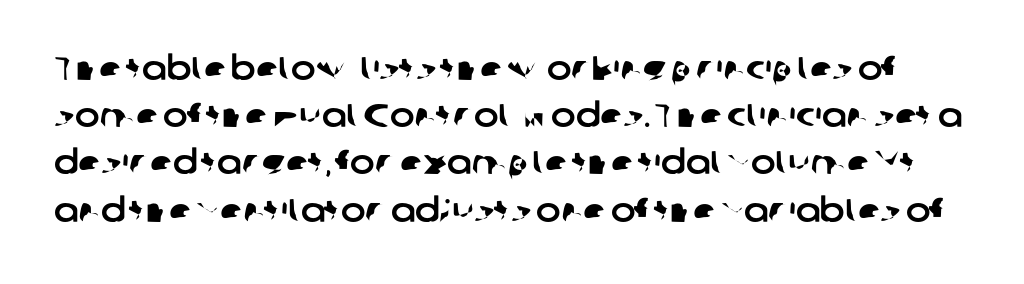
{"serif": "no", "width": "normal", "stroke_contrast": "low", "x_height": "medium", "monospaced": "no", "underline": "no", "line_spacing": "normal", "line_spacing_ratio": 1.43, "letter_spacing": "normal", "letter_spacing_em": 0.0, "glyph_px": 33}
